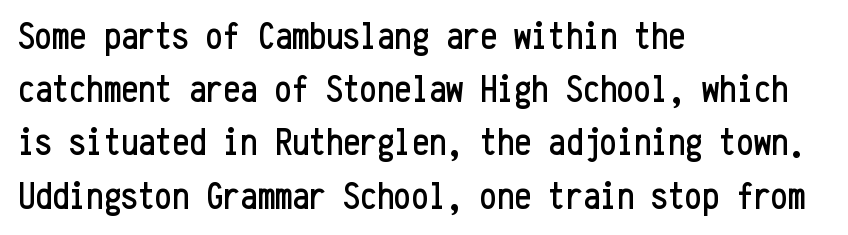
{"serif": "no", "italic": "no", "width": "condensed", "stroke_contrast": "low", "x_height": "medium", "monospaced": "yes", "underline": "no", "align": "left", "line_spacing": "normal", "line_spacing_ratio": 1.4, "letter_spacing": "normal", "letter_spacing_em": 0.0, "glyph_px": 38}
